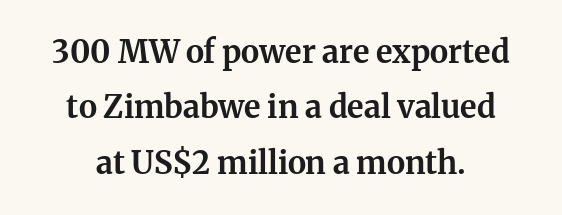
The image shows 31 px bold serif type, upright; set line spacing 1.79x, normal letter spacing, not underlined; medium stroke contrast and a medium x-height.
